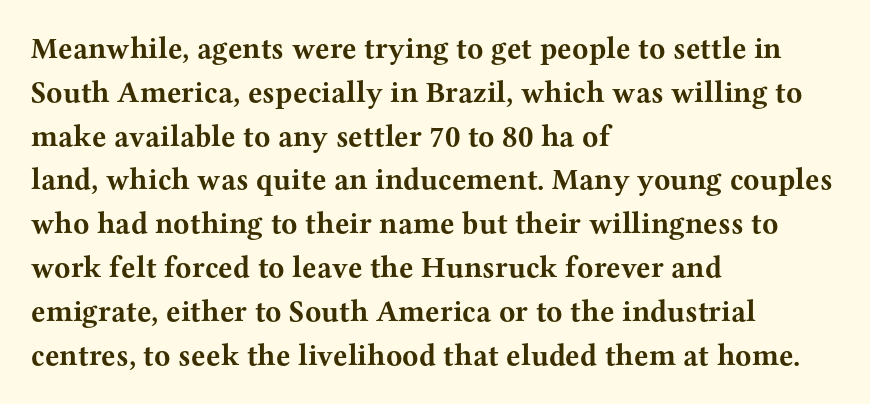
Q: Is the text bold? A: Yes.
Q: Is the text italic (slanted)? A: No, it is upright.
Q: Is the typeface a serif or a sans-serif typeface? A: Serif.
Q: Is the text underlined? A: No.
Q: How is the paragraph aligned? A: Left-aligned.
Q: Is the spacing between letters normal or unusually wide? A: Normal.
Q: Is the spacing between lines tight, normal or loose? A: Normal.
Q: Width (condensed, normal, or wide)? A: Wide.
Q: Stroke contrast? A: Medium.
Q: x-height? A: Medium.
Q: Monospaced? A: No.
